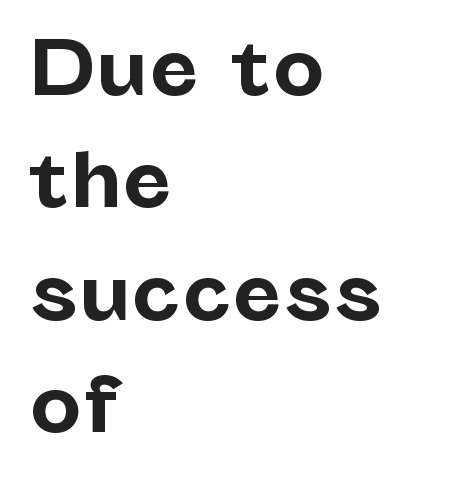
The image shows 73 px bold sans-serif type, upright; set left-aligned, normal line spacing (1.54x), normal letter spacing, not underlined; low stroke contrast and a medium x-height.
